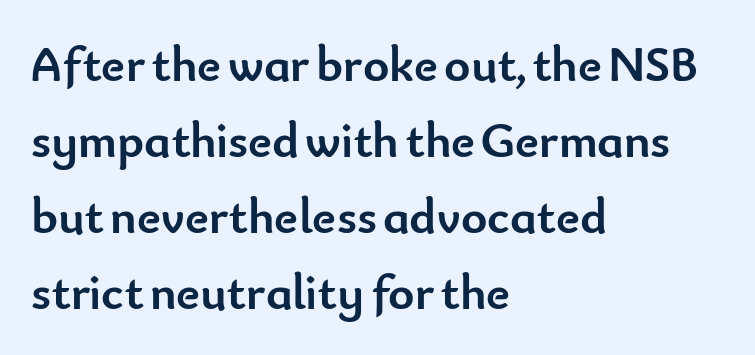
{"serif": "no", "italic": "no", "bold": "yes", "weight": "semibold", "width": "normal", "stroke_contrast": "low", "x_height": "small", "monospaced": "no", "underline": "no", "align": "left", "line_spacing": "normal", "line_spacing_ratio": 1.52, "letter_spacing": "normal", "letter_spacing_em": 0.0, "glyph_px": 50}
